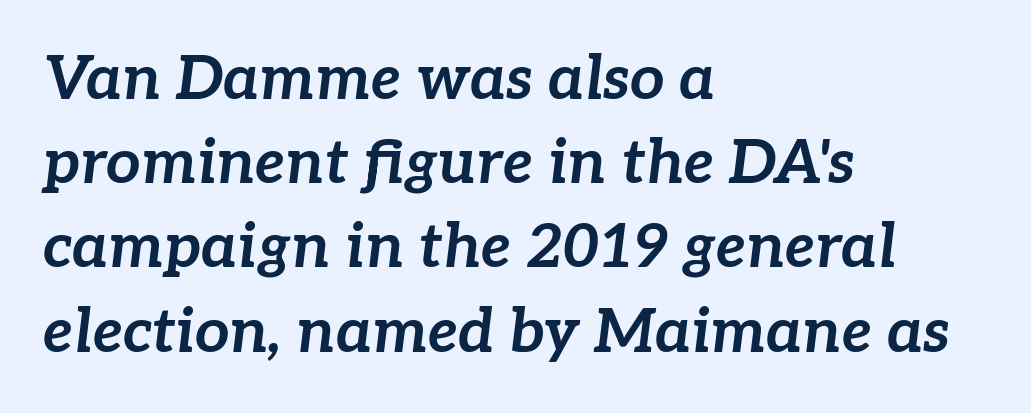
Q: Is the text bold? A: Yes.
Q: Is the text italic (slanted)? A: Yes, it leans right by about 7 degrees.
Q: Is the text underlined? A: No.
Q: How is the paragraph aligned? A: Left-aligned.
Q: Is the spacing between letters normal or unusually wide? A: Normal.
Q: Is the spacing between lines tight, normal or loose? A: Normal.
Q: Width (condensed, normal, or wide)? A: Normal.
Q: Stroke contrast? A: Low.
Q: x-height? A: Medium.
Q: Monospaced? A: No.
